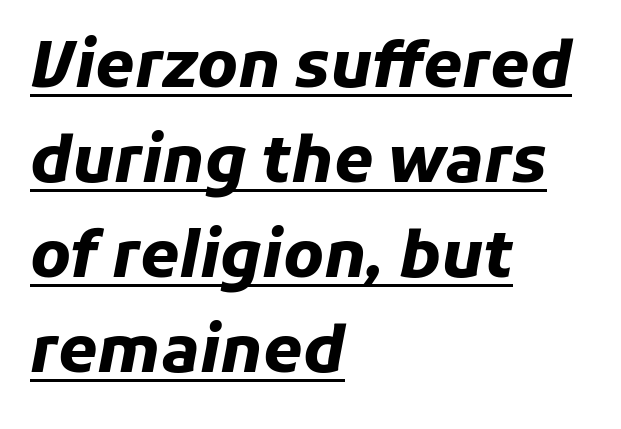
Q: Is the text bold? A: Yes.
Q: Is the text italic (slanted)? A: Yes, it leans right by about 11 degrees.
Q: Is the text underlined? A: Yes.
Q: How is the paragraph aligned? A: Left-aligned.
Q: Is the spacing between letters normal or unusually wide? A: Normal.
Q: Is the spacing between lines tight, normal or loose? A: Normal.
Q: Width (condensed, normal, or wide)? A: Normal.
Q: Stroke contrast? A: Low.
Q: x-height? A: Medium.
Q: Monospaced? A: No.
